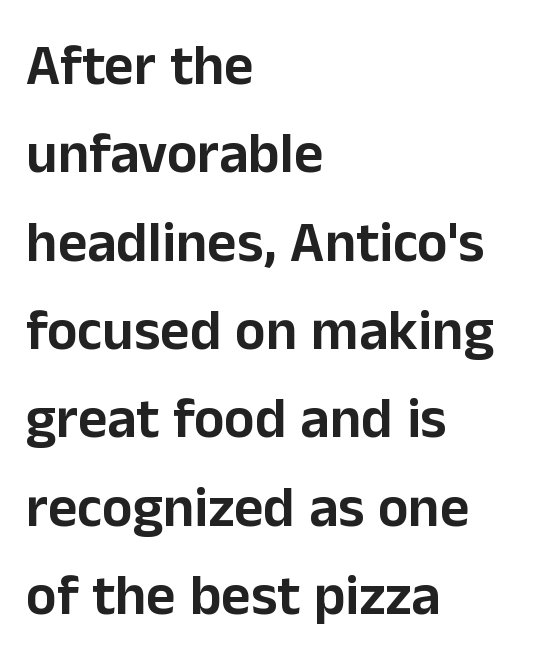
The image shows 57 px sans-serif type, upright; set left-aligned, normal line spacing (1.55x), normal letter spacing, not underlined; low stroke contrast and a medium x-height.
